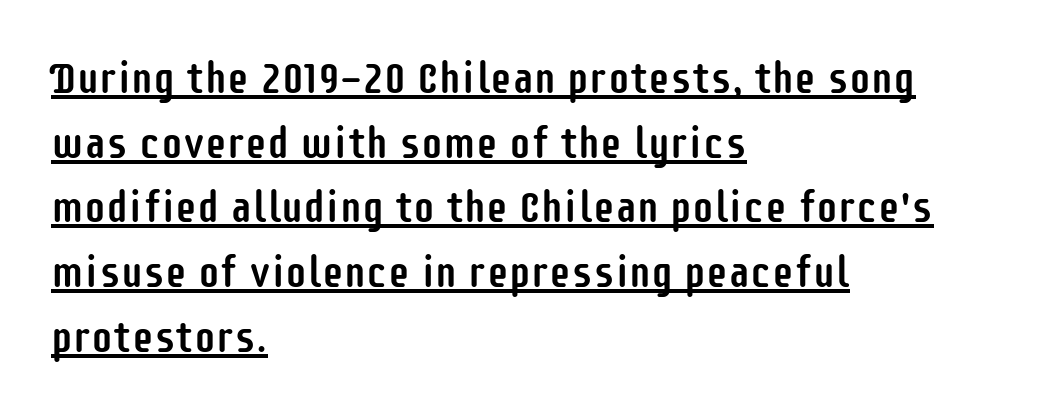
{"serif": "no", "italic": "no", "width": "condensed", "stroke_contrast": "low", "x_height": "large", "monospaced": "no", "underline": "yes", "align": "left", "line_spacing": "normal", "line_spacing_ratio": 1.47, "letter_spacing": "normal", "letter_spacing_em": 0.0, "glyph_px": 44}
